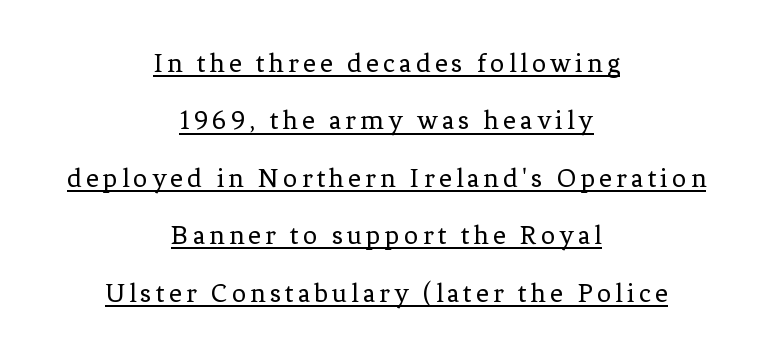
{"serif": "yes", "italic": "no", "bold": "no", "weight": "regular", "width": "normal", "stroke_contrast": "low", "x_height": "medium", "monospaced": "no", "underline": "yes", "align": "center", "line_spacing": "loose", "line_spacing_ratio": 2.05, "glyph_px": 28}
